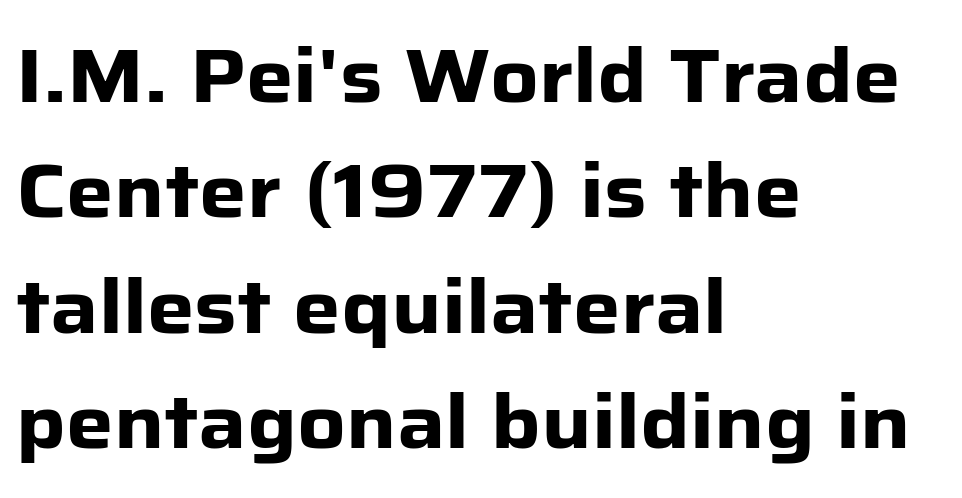
The image shows 75 px heavy sans-serif type, upright; set left-aligned, normal line spacing (1.54x), normal letter spacing, not underlined; low stroke contrast and a medium x-height.
